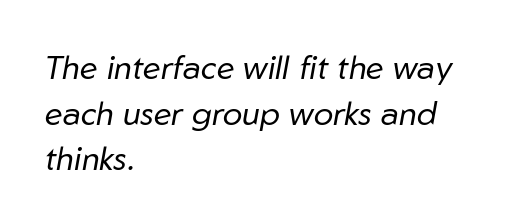
{"italic": "yes", "lean": "right", "slant_degrees": 10, "bold": "no", "weight": "regular", "width": "normal", "stroke_contrast": "low", "x_height": "medium", "monospaced": "no", "underline": "no", "align": "left", "line_spacing": "normal", "line_spacing_ratio": 1.38, "letter_spacing": "normal", "letter_spacing_em": 0.0, "glyph_px": 33}
